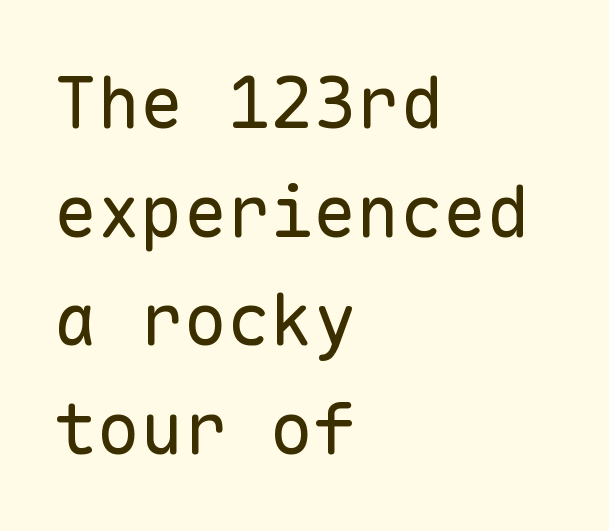
The image shows 72 px regular-weight sans-serif type, upright, monospaced; set left-aligned, normal line spacing (1.51x), normal letter spacing, not underlined; low stroke contrast and a medium x-height.
